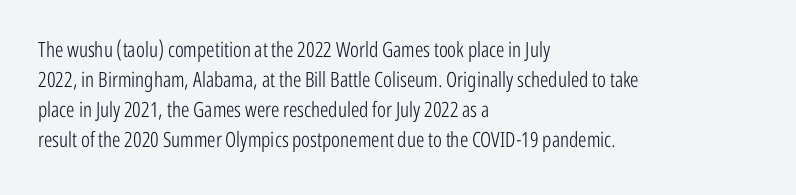
Q: Is the text bold? A: No.
Q: Is the text italic (slanted)? A: No, it is upright.
Q: Is the text underlined? A: No.
Q: How is the paragraph aligned? A: Left-aligned.
Q: Is the spacing between letters normal or unusually wide? A: Normal.
Q: Is the spacing between lines tight, normal or loose? A: Normal.
